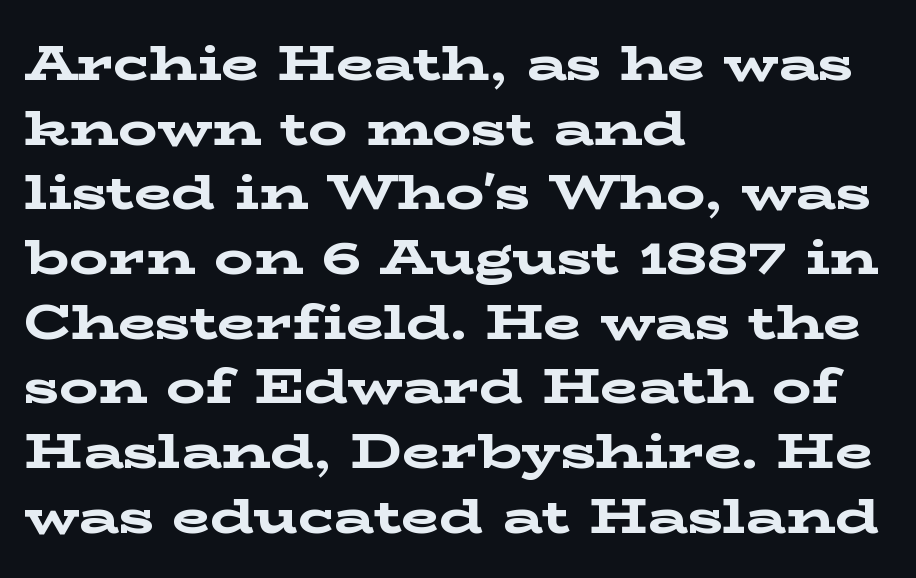
The image shows 49 px bold, wide serif type, upright; set left-aligned, normal line spacing (1.32x), normal letter spacing, not underlined; low stroke contrast and a medium x-height.
